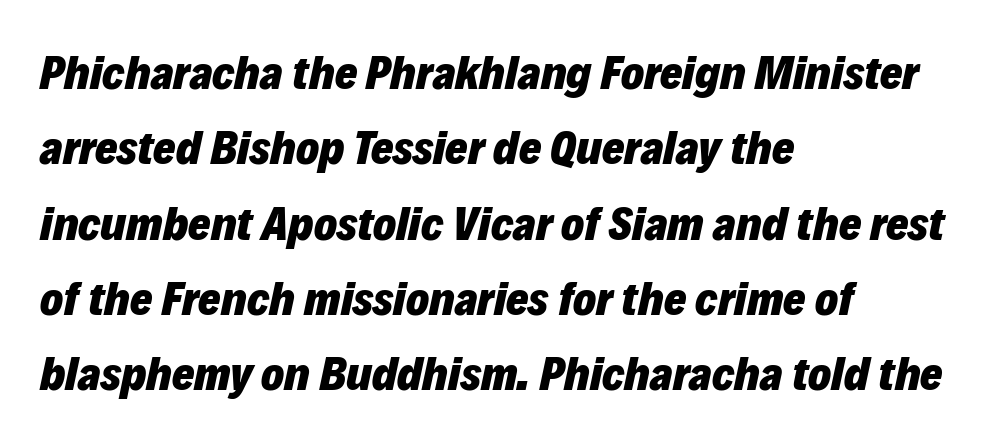
Q: Is the text bold? A: Yes.
Q: Is the text italic (slanted)? A: Yes, it leans right by about 12 degrees.
Q: Is the text underlined? A: No.
Q: How is the paragraph aligned? A: Left-aligned.
Q: Is the spacing between letters normal or unusually wide? A: Normal.
Q: Is the spacing between lines tight, normal or loose? A: Normal.
Q: Width (condensed, normal, or wide)? A: Normal.
Q: Stroke contrast? A: Low.
Q: x-height? A: Medium.
Q: Monospaced? A: No.
